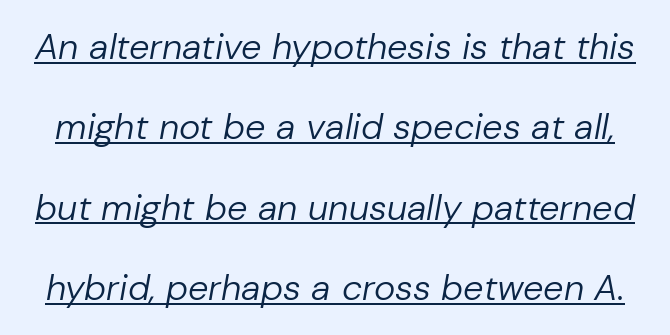
The image shows 36 px regular-weight type, italic (leaning right); set loose line spacing (2.23x), normal letter spacing, underlined; low stroke contrast and a medium x-height.
